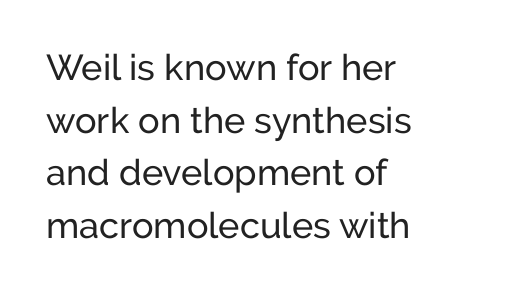
The image shows 36 px sans-serif type, upright; set left-aligned, normal line spacing (1.46x), normal letter spacing, not underlined; low stroke contrast and a medium x-height.
